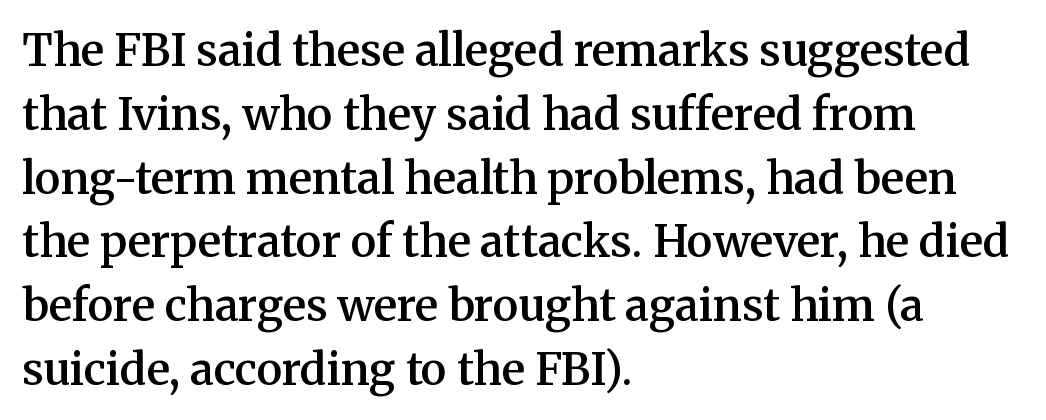
The image shows 44 px semibold serif type, upright; set left-aligned, normal line spacing (1.45x), normal letter spacing, not underlined; medium stroke contrast and a medium x-height.
